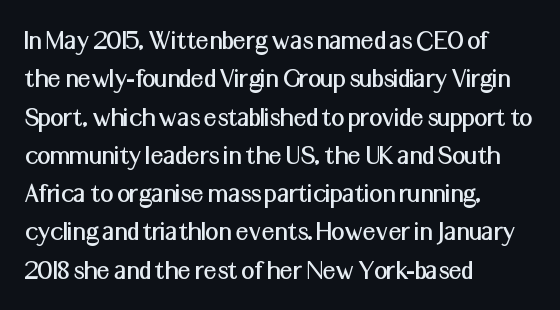
{"serif": "no", "italic": "no", "width": "normal", "stroke_contrast": "medium", "x_height": "medium", "monospaced": "no", "underline": "no", "align": "left", "line_spacing": "normal", "line_spacing_ratio": 1.32, "letter_spacing": "normal", "letter_spacing_em": 0.0, "glyph_px": 29}
